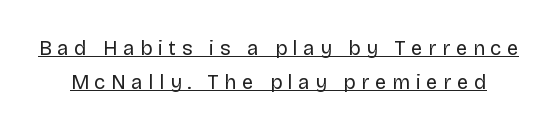
The image shows 20 px text type, upright; set normal line spacing (1.7x), unusually wide letter spacing (+0.29 em), underlined.
